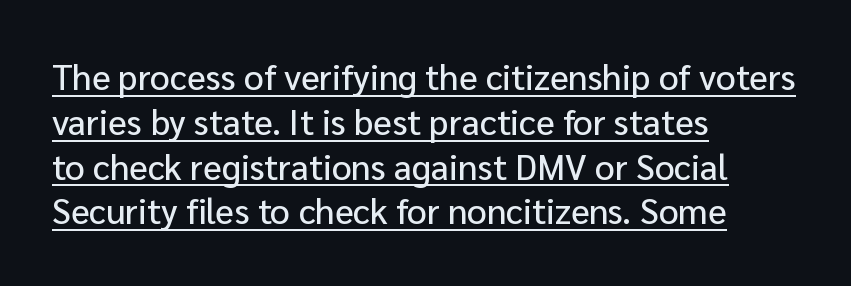
{"serif": "no", "italic": "no", "width": "normal", "stroke_contrast": "low", "x_height": "medium", "monospaced": "no", "underline": "yes", "align": "left", "line_spacing": "normal", "line_spacing_ratio": 1.28, "letter_spacing": "normal", "letter_spacing_em": 0.0, "glyph_px": 35}
